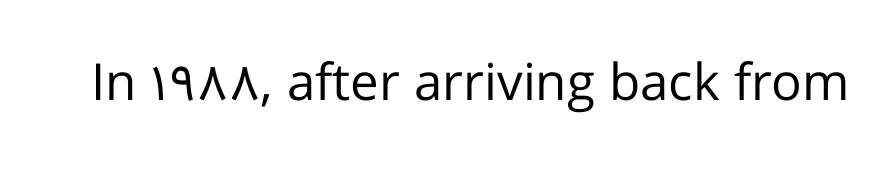
The image shows 51 px regular-weight sans-serif type, upright; set normal letter spacing, not underlined; low stroke contrast and a medium x-height.
